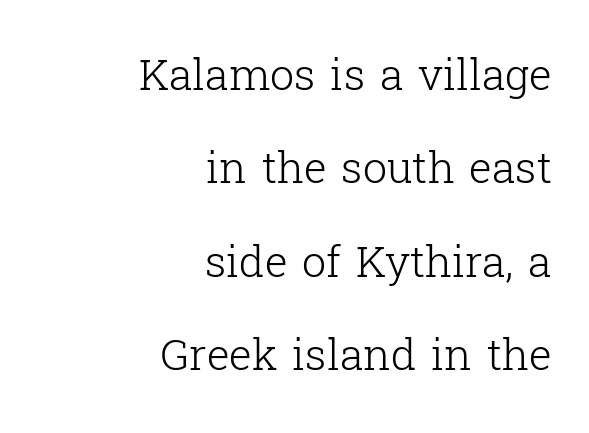
The image shows 43 px light serif type, upright; set right-aligned, loose line spacing (2.17x), normal letter spacing, not underlined; low stroke contrast and a medium x-height.
